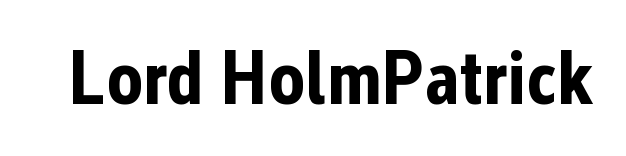
You can tell from the bare stems that sans-serif type was used. If you drew a line through each stem, it would be perfectly vertical. What stands out about the letter spacing? Nothing — it is the standard amount. Thick stems and heavy bowls — unmistakably bold.
